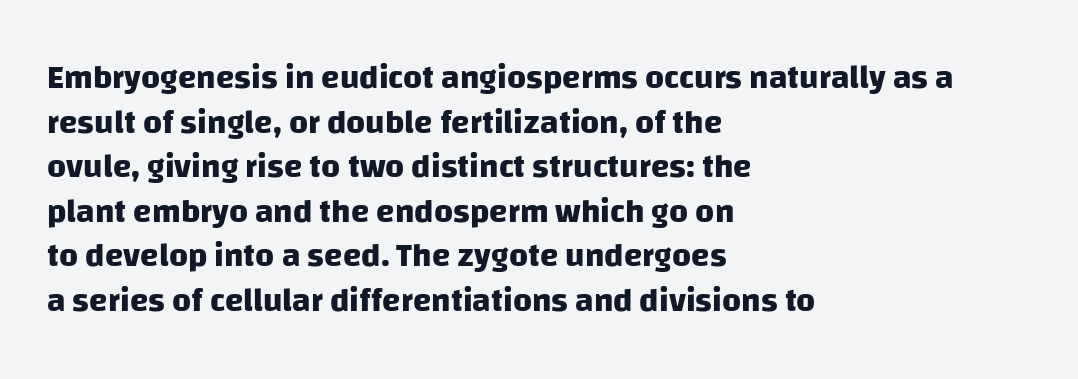
{"serif": "no", "bold": "yes", "weight": "heavy", "width": "normal", "stroke_contrast": "low", "x_height": "large", "monospaced": "no", "underline": "no", "align": "left", "line_spacing": "normal", "line_spacing_ratio": 1.35, "letter_spacing": "normal", "letter_spacing_em": 0.0, "glyph_px": 33}
